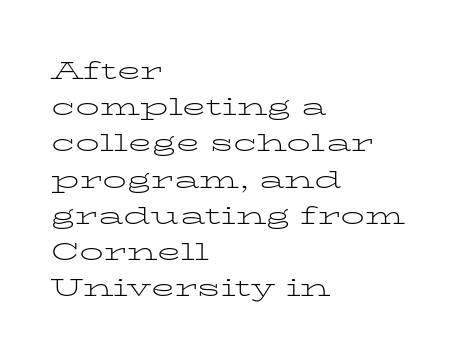
Q: Is the text bold? A: No.
Q: Is the text italic (slanted)? A: No, it is upright.
Q: Is the text underlined? A: No.
Q: How is the paragraph aligned? A: Left-aligned.
Q: Is the spacing between letters normal or unusually wide? A: Normal.
Q: Is the spacing between lines tight, normal or loose? A: Normal.
